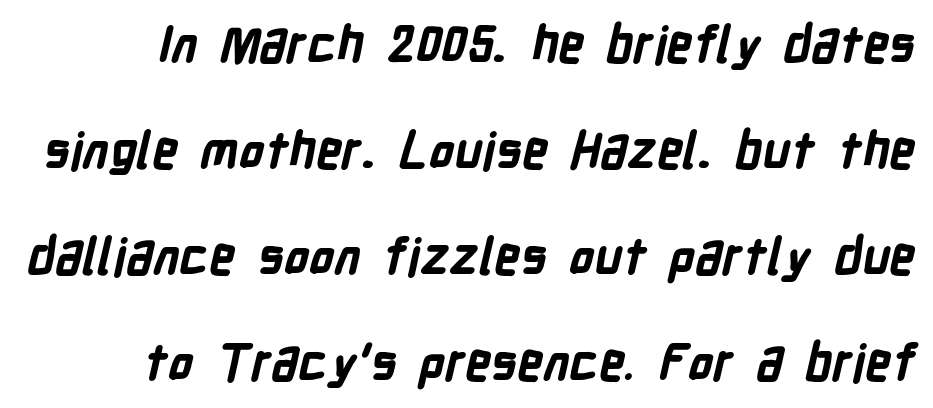
{"serif": "no", "bold": "yes", "weight": "bold", "width": "condensed", "stroke_contrast": "low", "x_height": "medium", "monospaced": "no", "underline": "no", "line_spacing": "loose", "line_spacing_ratio": 2.12, "letter_spacing": "normal", "letter_spacing_em": 0.0, "glyph_px": 50}
